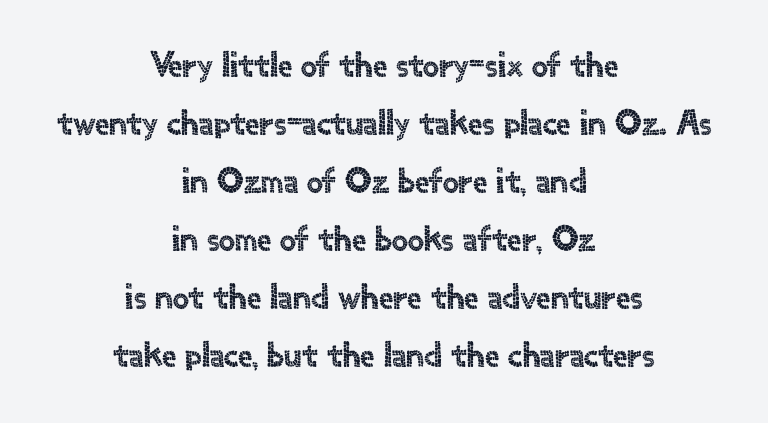
The image shows 36 px sans-serif type, upright; set centered, normal line spacing (1.61x), normal letter spacing, not underlined; a small x-height.
